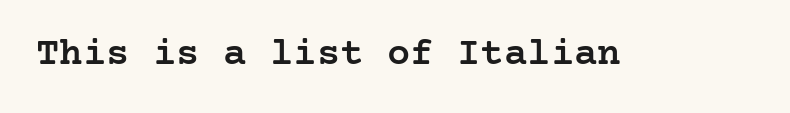
The image shows 39 px semibold serif type, upright; set normal letter spacing, not underlined; low stroke contrast and a medium x-height.
